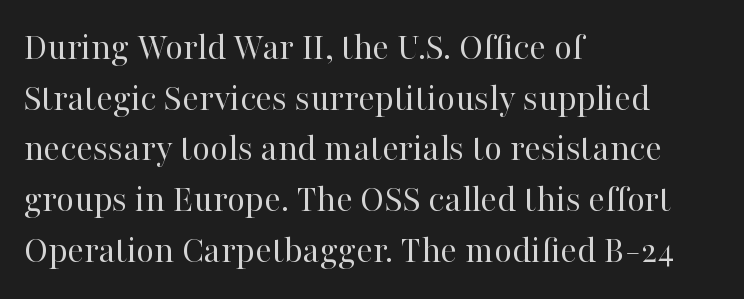
Q: Is the text bold? A: No.
Q: Is the text italic (slanted)? A: No, it is upright.
Q: Is the typeface a serif or a sans-serif typeface? A: Serif.
Q: Is the text underlined? A: No.
Q: How is the paragraph aligned? A: Left-aligned.
Q: Is the spacing between letters normal or unusually wide? A: Normal.
Q: Is the spacing between lines tight, normal or loose? A: Normal.
Q: Width (condensed, normal, or wide)? A: Normal.
Q: Stroke contrast? A: High.
Q: x-height? A: Medium.
Q: Monospaced? A: No.
